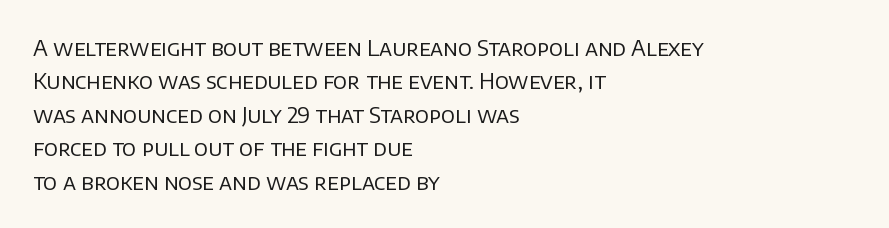
Summary of vertical rhythm: regular, with standard interline spacing. No extra ink here — the face is not bold. Quick note: not italic, upright. Horizontal alignment here is leftward, the default for most running prose.
